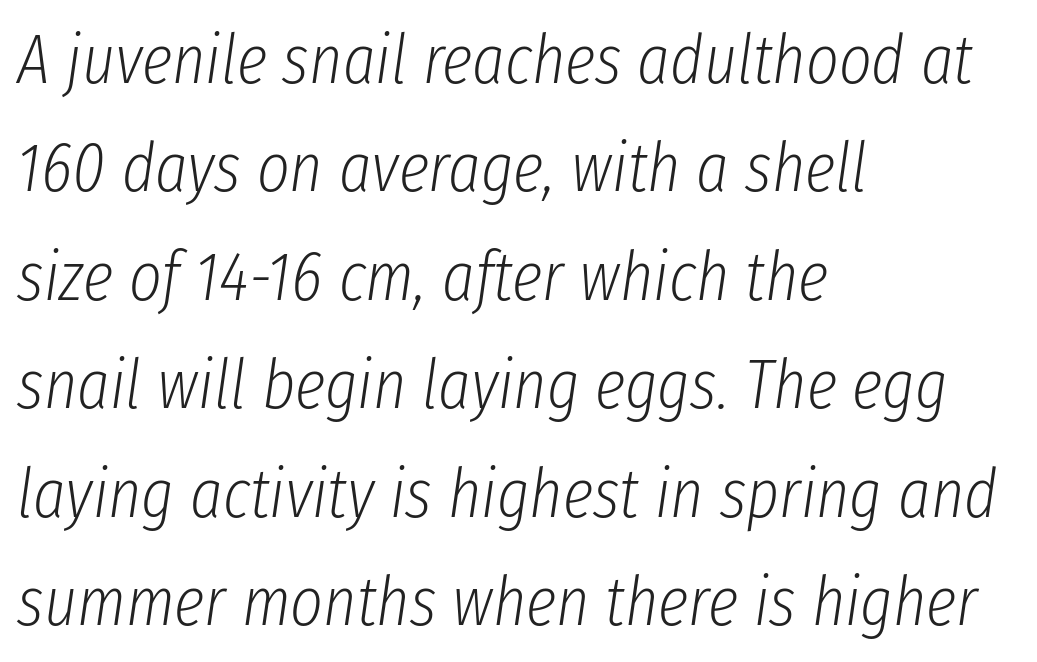
{"italic": "yes", "lean": "right", "slant_degrees": 8, "bold": "no", "weight": "light", "width": "condensed", "stroke_contrast": "low", "x_height": "medium", "monospaced": "no", "underline": "no", "align": "left", "line_spacing": "normal", "line_spacing_ratio": 1.55, "letter_spacing": "normal", "letter_spacing_em": 0.0, "glyph_px": 70}
